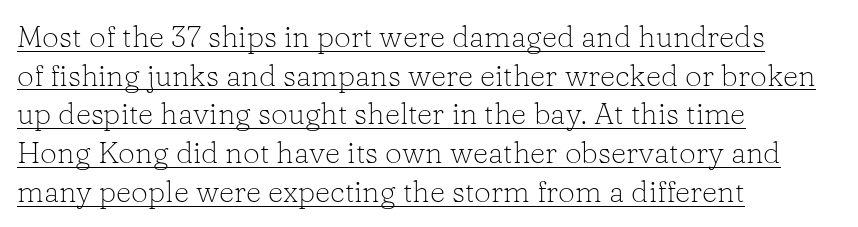
{"serif": "yes", "italic": "no", "bold": "no", "weight": "light", "width": "normal", "stroke_contrast": "low", "x_height": "medium", "monospaced": "no", "underline": "yes", "align": "left", "line_spacing": "normal", "line_spacing_ratio": 1.29, "letter_spacing": "normal", "letter_spacing_em": 0.0, "glyph_px": 30}
